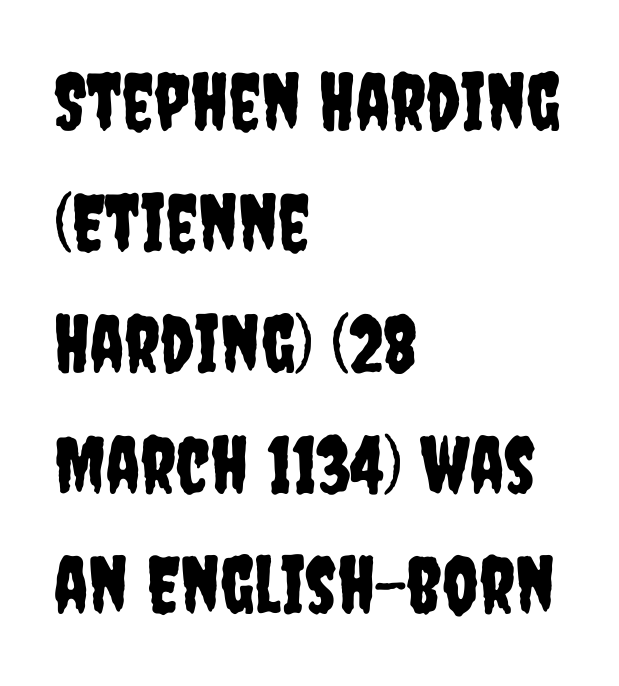
Q: Is the text italic (slanted)? A: No, it is upright.
Q: Is the typeface a serif or a sans-serif typeface? A: Sans-serif.
Q: Is the text underlined? A: No.
Q: How is the paragraph aligned? A: Left-aligned.
Q: Is the spacing between letters normal or unusually wide? A: Normal.
Q: Is the spacing between lines tight, normal or loose? A: Normal.
Q: Width (condensed, normal, or wide)? A: Condensed.
Q: Stroke contrast? A: Low.
Q: x-height? A: Large.
Q: Monospaced? A: No.
